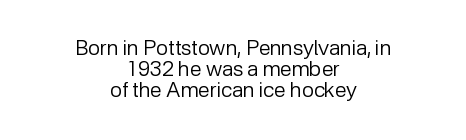
Q: Is the text bold? A: No.
Q: Is the text italic (slanted)? A: No, it is upright.
Q: Is the text underlined? A: No.
Q: How is the paragraph aligned? A: Centered.
Q: Is the spacing between letters normal or unusually wide? A: Normal.
Q: Is the spacing between lines tight, normal or loose? A: Tight.
